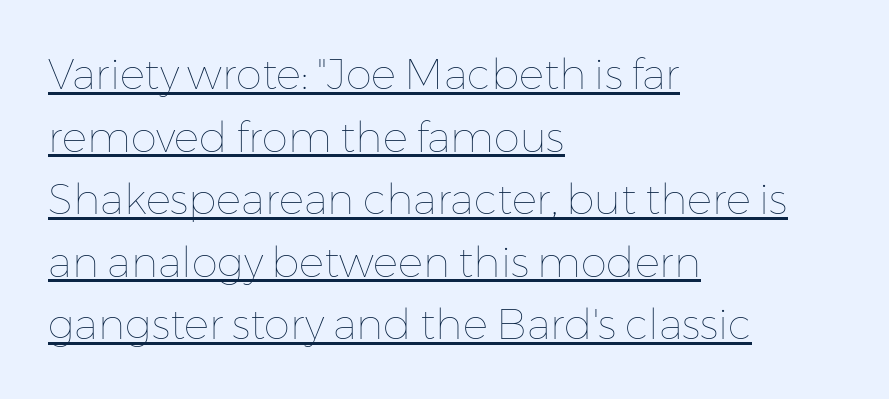
{"italic": "no", "bold": "no", "weight": "thin", "width": "normal", "stroke_contrast": "low", "x_height": "medium", "monospaced": "no", "underline": "yes", "align": "left", "line_spacing": "normal", "line_spacing_ratio": 1.49, "letter_spacing": "normal", "letter_spacing_em": 0.0, "glyph_px": 42}
